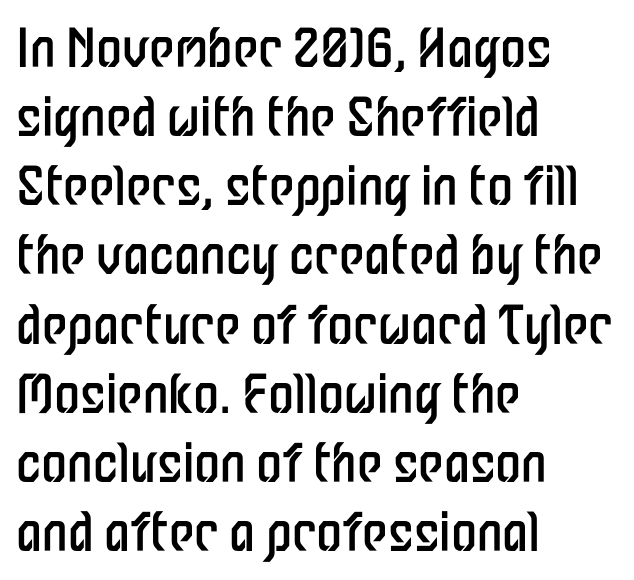
A roman cut, with each character standing at attention. Summary of vertical rhythm: regular, with standard interline spacing. The area under the type is left untouched. Stroke thickness stays within the range of a standard reading face or lighter.
